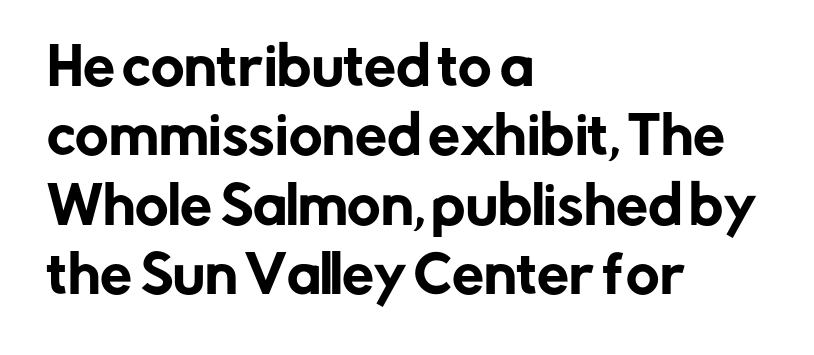
Q: Is the text italic (slanted)? A: No, it is upright.
Q: Is the typeface a serif or a sans-serif typeface? A: Sans-serif.
Q: Is the text underlined? A: No.
Q: How is the paragraph aligned? A: Left-aligned.
Q: Is the spacing between letters normal or unusually wide? A: Normal.
Q: Is the spacing between lines tight, normal or loose? A: Normal.
Q: Width (condensed, normal, or wide)? A: Normal.
Q: Stroke contrast? A: Low.
Q: x-height? A: Medium.
Q: Monospaced? A: No.
